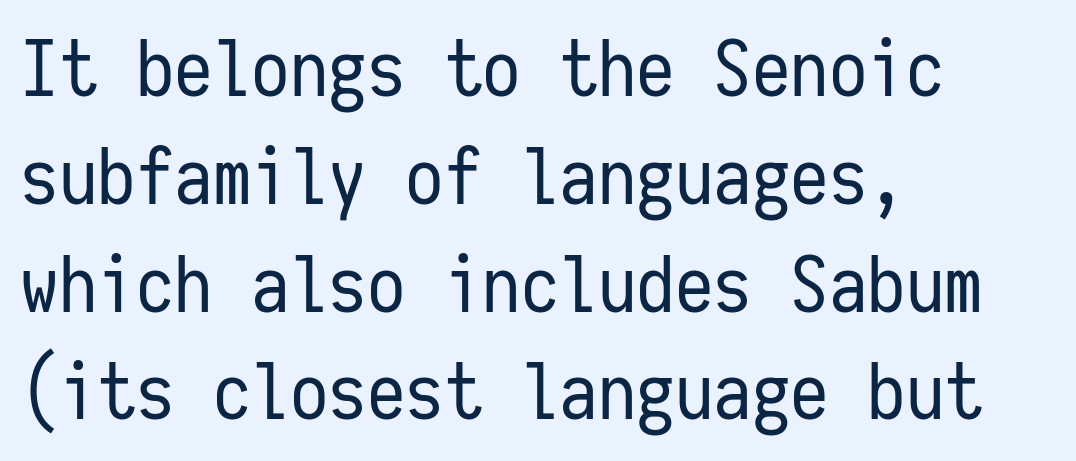
The image shows 77 px regular-weight, condensed sans-serif type, upright, monospaced; set left-aligned, normal line spacing (1.4x), normal letter spacing, not underlined; low stroke contrast and a medium x-height.
